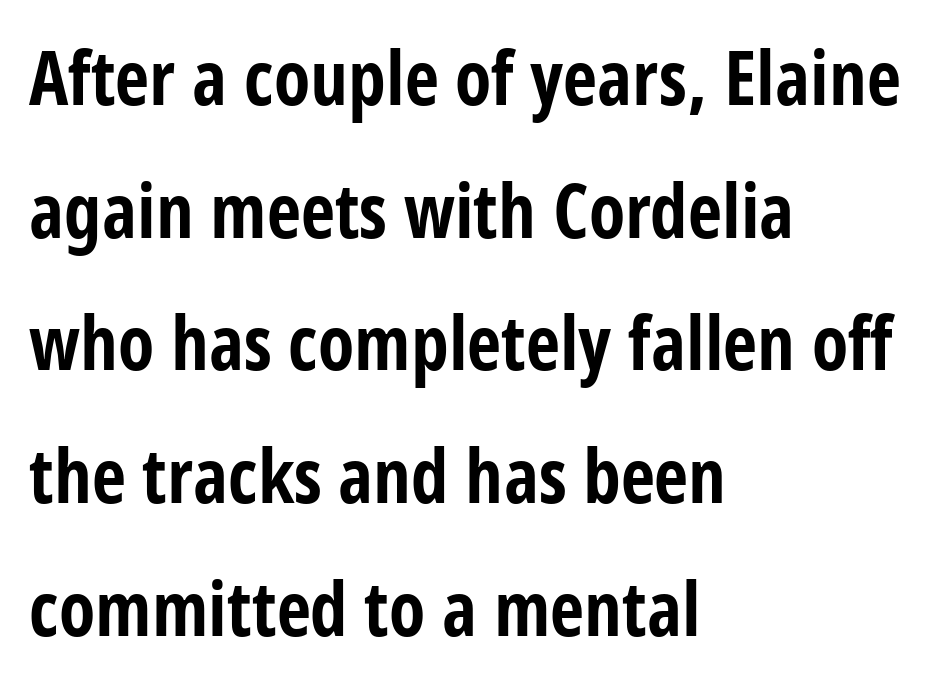
{"serif": "no", "italic": "no", "bold": "yes", "weight": "bold", "width": "condensed", "stroke_contrast": "low", "x_height": "large", "monospaced": "no", "underline": "no", "align": "left", "line_spacing_ratio": 1.77, "letter_spacing": "normal", "letter_spacing_em": 0.0, "glyph_px": 75}
